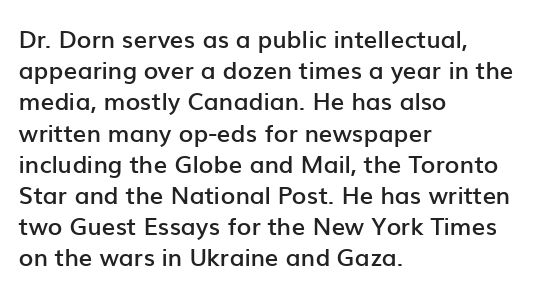
Q: Is the text bold? A: Semi-bold.
Q: Is the text italic (slanted)? A: No, it is upright.
Q: Is the text underlined? A: No.
Q: How is the paragraph aligned? A: Left-aligned.
Q: Is the spacing between letters normal or unusually wide? A: Normal.
Q: Is the spacing between lines tight, normal or loose? A: Normal.
